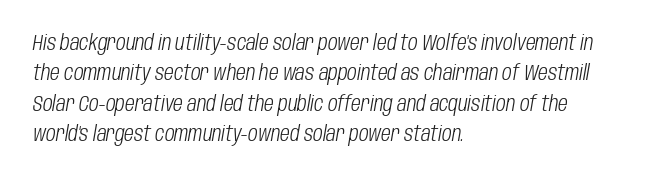
Q: Is the text bold? A: No.
Q: Is the text italic (slanted)? A: Yes, it leans right by about 10 degrees.
Q: Is the text underlined? A: No.
Q: How is the paragraph aligned? A: Left-aligned.
Q: Is the spacing between letters normal or unusually wide? A: Normal.
Q: Is the spacing between lines tight, normal or loose? A: Normal.
